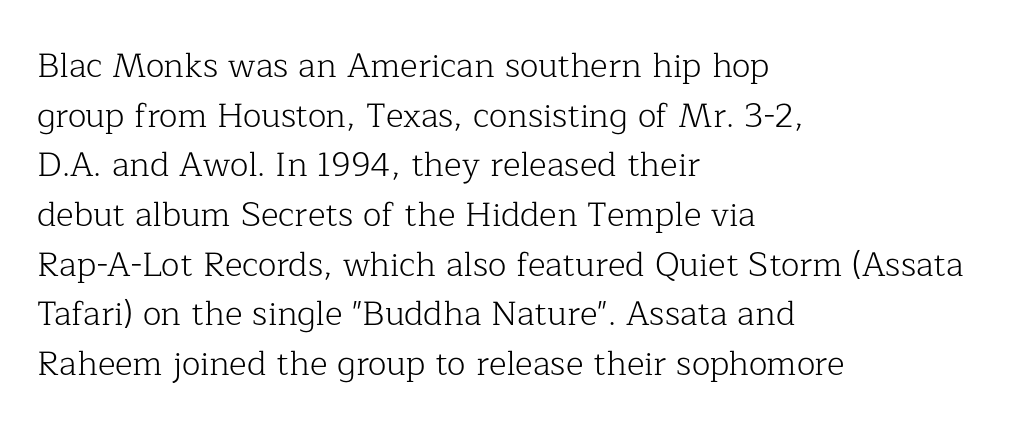
Q: Is the text bold? A: No.
Q: Is the text italic (slanted)? A: No, it is upright.
Q: Is the typeface a serif or a sans-serif typeface? A: Serif.
Q: Is the text underlined? A: No.
Q: How is the paragraph aligned? A: Left-aligned.
Q: Is the spacing between letters normal or unusually wide? A: Normal.
Q: Is the spacing between lines tight, normal or loose? A: Normal.
Q: Width (condensed, normal, or wide)? A: Normal.
Q: Stroke contrast? A: Low.
Q: x-height? A: Medium.
Q: Monospaced? A: No.
